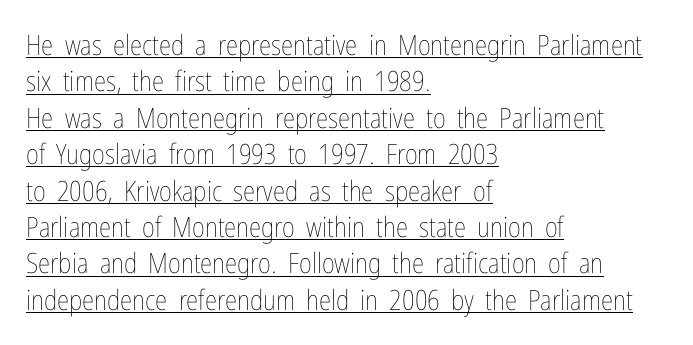
Vertical stems look standard width or narrower in stroke. Underline: present. Leftover space on each line is placed entirely after the last word. The horizontal fit of the characters is conventional and even.
